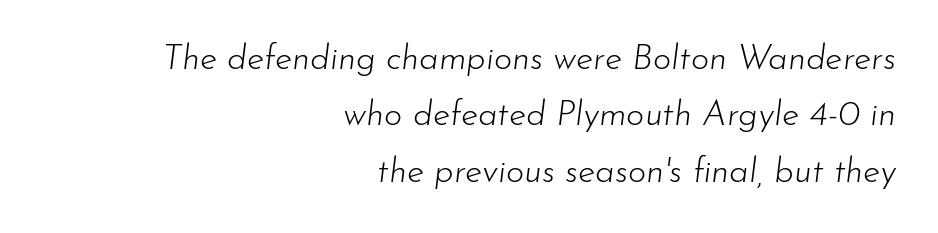
The image shows 35 px light type, italic (leaning right); set right-aligned, normal line spacing (1.61x), normal letter spacing, not underlined; low stroke contrast and a small x-height.
